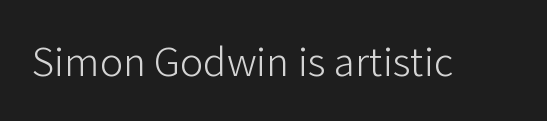
Q: Is the text bold? A: No.
Q: Is the text italic (slanted)? A: No, it is upright.
Q: Is the typeface a serif or a sans-serif typeface? A: Sans-serif.
Q: Is the text underlined? A: No.
Q: Is the spacing between letters normal or unusually wide? A: Normal.
Q: Width (condensed, normal, or wide)? A: Normal.
Q: Stroke contrast? A: Low.
Q: x-height? A: Medium.
Q: Monospaced? A: No.
